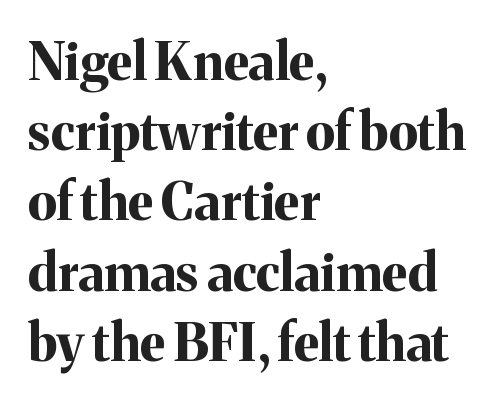
{"serif": "yes", "italic": "no", "bold": "yes", "weight": "bold", "width": "normal", "stroke_contrast": "medium", "x_height": "medium", "monospaced": "no", "underline": "no", "align": "left", "line_spacing": "normal", "line_spacing_ratio": 1.35, "letter_spacing": "normal", "letter_spacing_em": 0.0, "glyph_px": 52}
